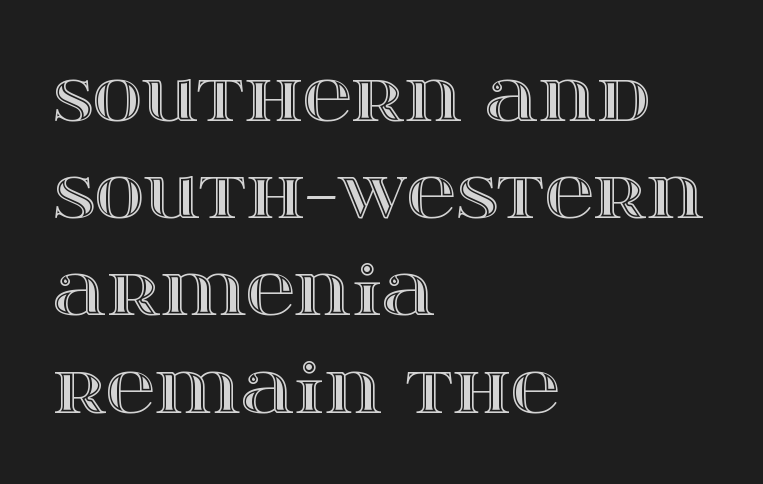
The image shows 68 px wide type, upright; set left-aligned, normal line spacing (1.43x), normal letter spacing, not underlined; a large x-height.
